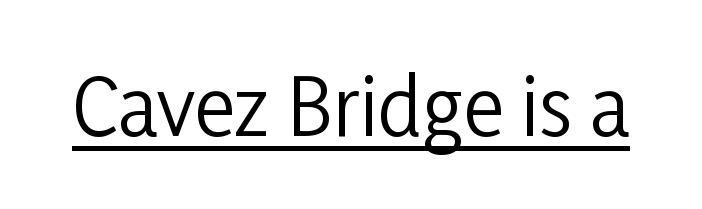
Q: Is the text bold? A: No.
Q: Is the text italic (slanted)? A: No, it is upright.
Q: Is the typeface a serif or a sans-serif typeface? A: Sans-serif.
Q: Is the text underlined? A: Yes.
Q: Is the spacing between letters normal or unusually wide? A: Normal.
Q: Width (condensed, normal, or wide)? A: Condensed.
Q: Stroke contrast? A: Low.
Q: x-height? A: Medium.
Q: Monospaced? A: No.
